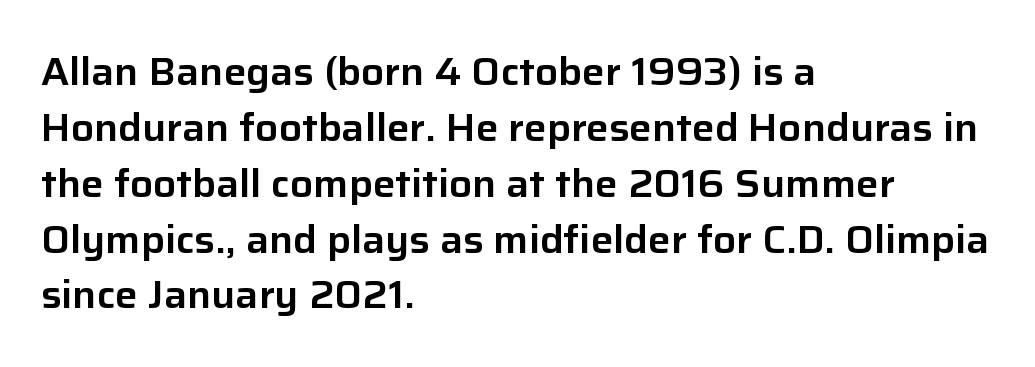
Q: Is the text italic (slanted)? A: No, it is upright.
Q: Is the typeface a serif or a sans-serif typeface? A: Sans-serif.
Q: Is the text underlined? A: No.
Q: How is the paragraph aligned? A: Left-aligned.
Q: Is the spacing between letters normal or unusually wide? A: Normal.
Q: Is the spacing between lines tight, normal or loose? A: Normal.
Q: Width (condensed, normal, or wide)? A: Normal.
Q: Stroke contrast? A: Low.
Q: x-height? A: Medium.
Q: Monospaced? A: No.
